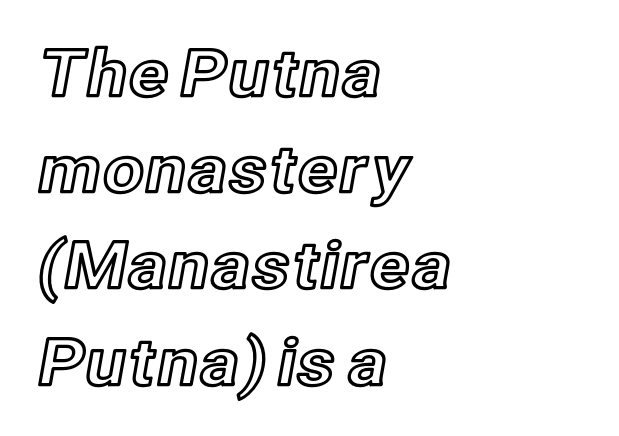
The image shows 65 px text type; set left-aligned, normal line spacing (1.48x), normal letter spacing, not underlined; a medium x-height.
